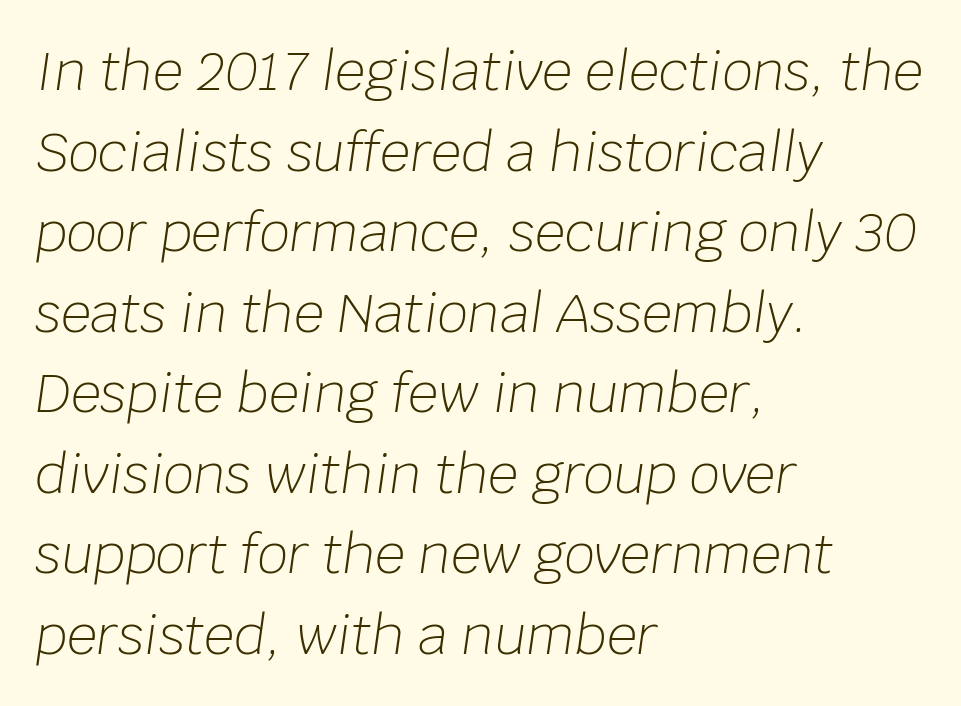
The image shows 53 px light type, italic (leaning right); set left-aligned, normal line spacing (1.52x), normal letter spacing, not underlined; low stroke contrast and a large x-height.
